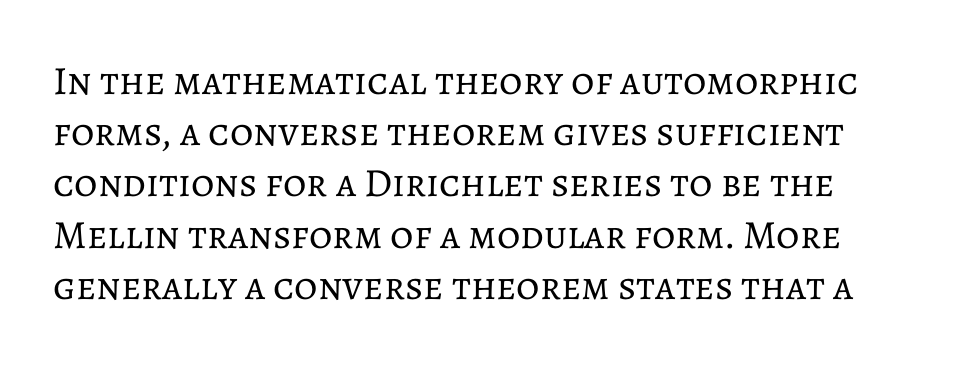
A normal amount of white space separates one row of letters from the next. The passage shown has conventional tracking throughout. No italicization has been applied; the sample stays upright. Letters rest on an invisible, unmarked baseline. The letters advance in unequal steps, a hallmark of proportional type.
